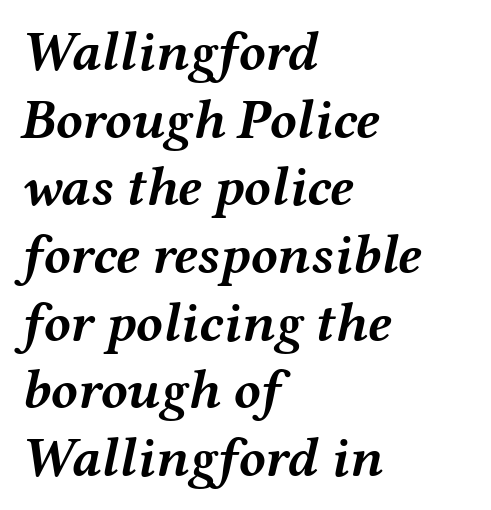
Is this a fixed-width face? No — the glyphs have proportional, varying widths. This rendering leaves character spacing at its baseline value. Strong, thick strokes mark this as bold type. The typesetter chose a ragged-right arrangement here. The passage shown leans; its letterforms are oblique.
